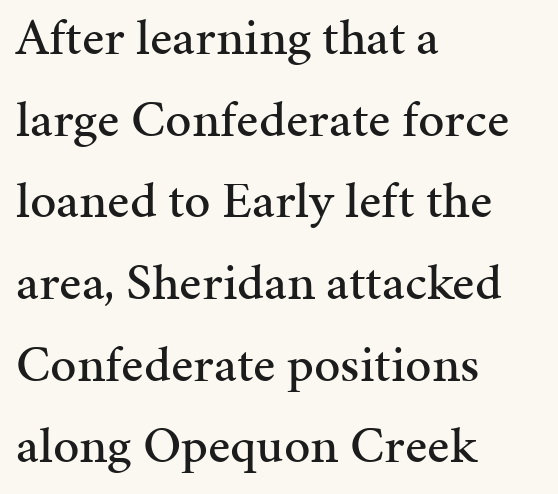
{"serif": "yes", "italic": "no", "width": "normal", "stroke_contrast": "medium", "x_height": "medium", "monospaced": "no", "underline": "no", "align": "left", "line_spacing": "normal", "line_spacing_ratio": 1.57, "letter_spacing": "normal", "letter_spacing_em": 0.0, "glyph_px": 52}
